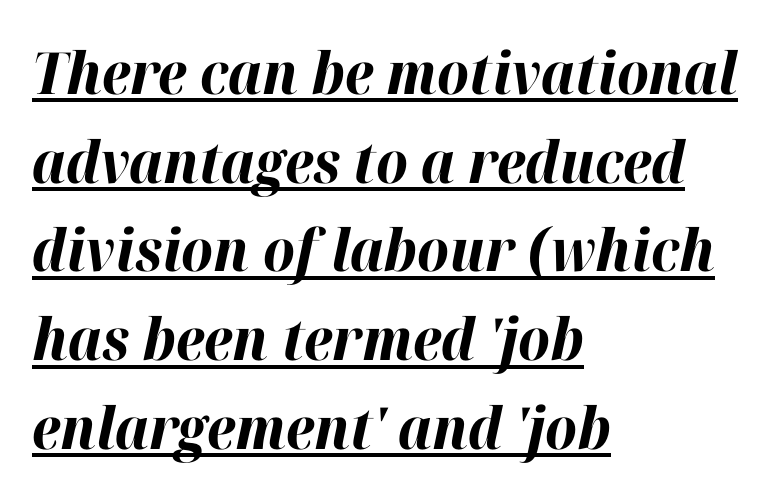
Q: Is the text bold? A: Yes.
Q: Is the text italic (slanted)? A: Yes, it leans right by about 12 degrees.
Q: Is the text underlined? A: Yes.
Q: How is the paragraph aligned? A: Left-aligned.
Q: Is the spacing between letters normal or unusually wide? A: Normal.
Q: Is the spacing between lines tight, normal or loose? A: Normal.
Q: Width (condensed, normal, or wide)? A: Normal.
Q: Stroke contrast? A: High.
Q: x-height? A: Medium.
Q: Monospaced? A: No.
